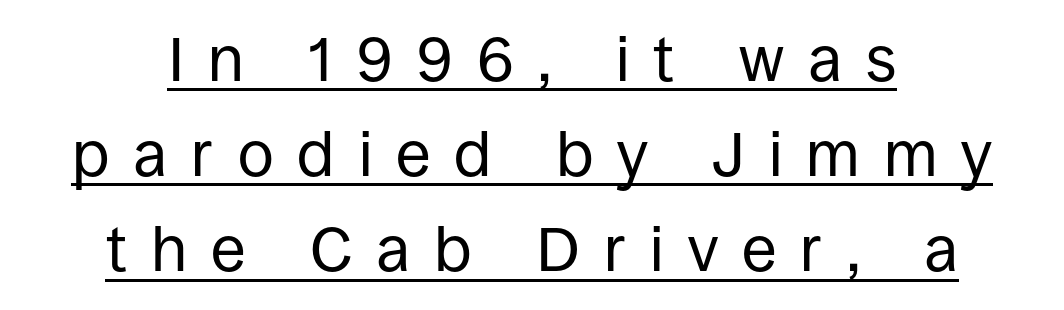
The image shows 63 px regular-weight sans-serif type, upright; set centered, normal line spacing (1.51x), unusually wide letter spacing (+0.38 em), underlined; low stroke contrast and a large x-height.
